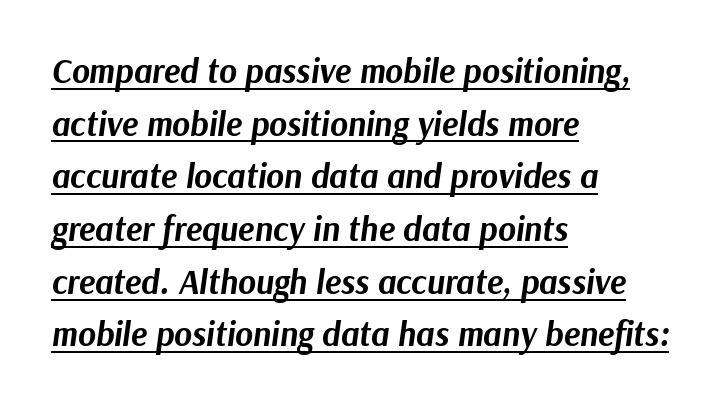
{"italic": "yes", "lean": "right", "slant_degrees": 9, "bold": "yes", "weight": "bold", "width": "normal", "stroke_contrast": "medium", "x_height": "medium", "monospaced": "no", "underline": "yes", "align": "left", "line_spacing": "normal", "line_spacing_ratio": 1.55, "letter_spacing": "normal", "letter_spacing_em": 0.0, "glyph_px": 34}
